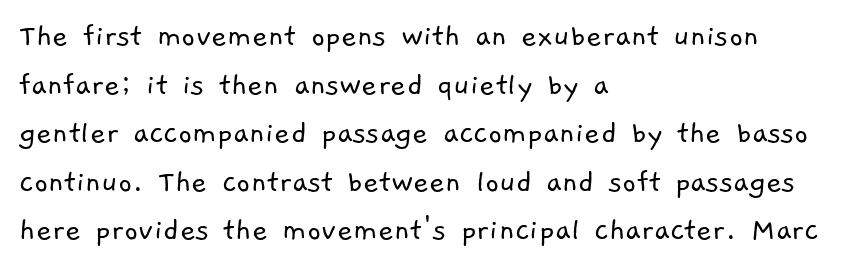
{"serif": "no", "bold": "no", "weight": "light", "width": "normal", "stroke_contrast": "low", "x_height": "medium", "monospaced": "no", "underline": "no", "align": "left", "line_spacing": "normal", "line_spacing_ratio": 1.43, "letter_spacing": "normal", "letter_spacing_em": 0.0, "glyph_px": 34}
